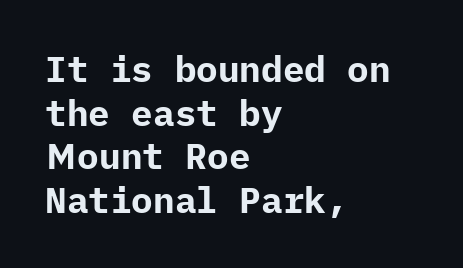
Just letters on the line, the space beneath them empty. Characters follow at the spacing the type designer built in. The characters display no serif detailing; their extremities are plain. Is the type bold? Yes — the strokes are clearly thick and heavy. The letters stand upright; this is a roman face. The ragged edge is on the right, which tells us the setting is flush left.
